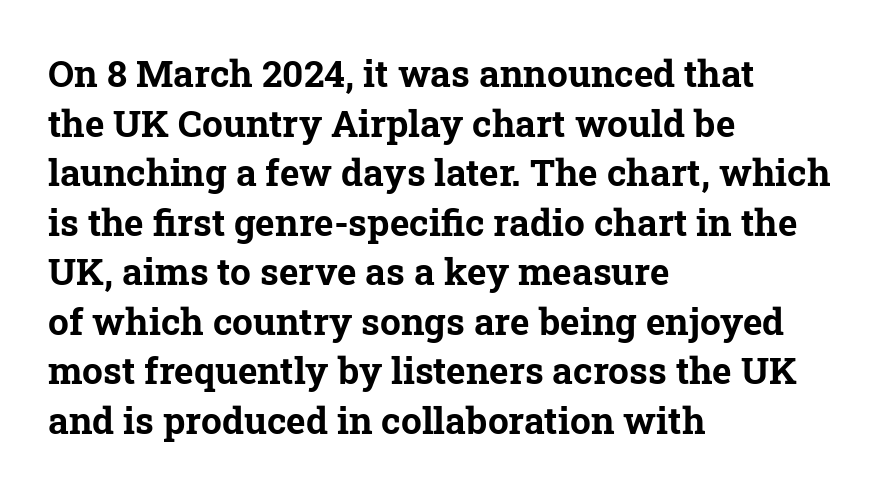
The image shows 37 px bold serif type; set left-aligned, normal line spacing (1.34x), normal letter spacing, not underlined; low stroke contrast and a medium x-height.
